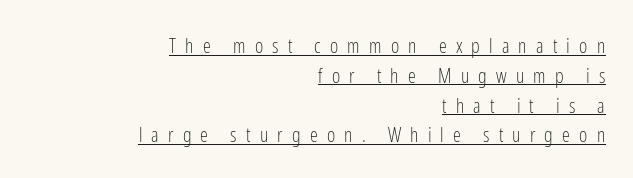
The image shows 20 px text type, upright; set right-aligned, normal line spacing (1.49x), unusually wide letter spacing (+0.46 em), underlined.
